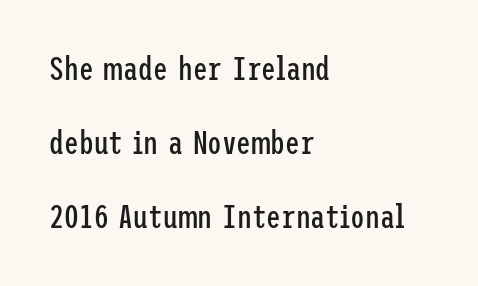
{"serif": "no", "italic": "no", "bold": "no", "weight": "regular", "width": "condensed", "stroke_contrast": "low", "x_height": "medium", "underline": "no", "align": "left", "line_spacing": "loose", "line_spacing_ratio": 2.25, "letter_spacing": "normal", "letter_spacing_em": 0.0, "glyph_px": 33}
